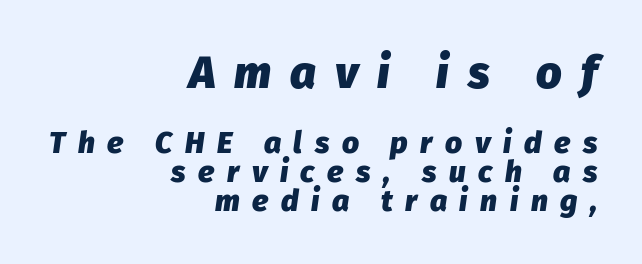
Q: Is the text bold? A: Yes.
Q: Is the text italic (slanted)? A: Yes, it leans right by about 8 degrees.
Q: Is the text underlined? A: No.
Q: How is the paragraph aligned? A: Right-aligned.
Q: Is the spacing between letters normal or unusually wide? A: Unusually wide.
Q: Is the spacing between lines tight, normal or loose? A: Tight.
Q: Which block of text is set in a larger size, the first (top) or the second (bottom)? A: The first (top) one.
Q: Width (condensed, normal, or wide)? A: Normal.
Q: Stroke contrast? A: Low.
Q: x-height? A: Medium.
Q: Monospaced? A: No.
